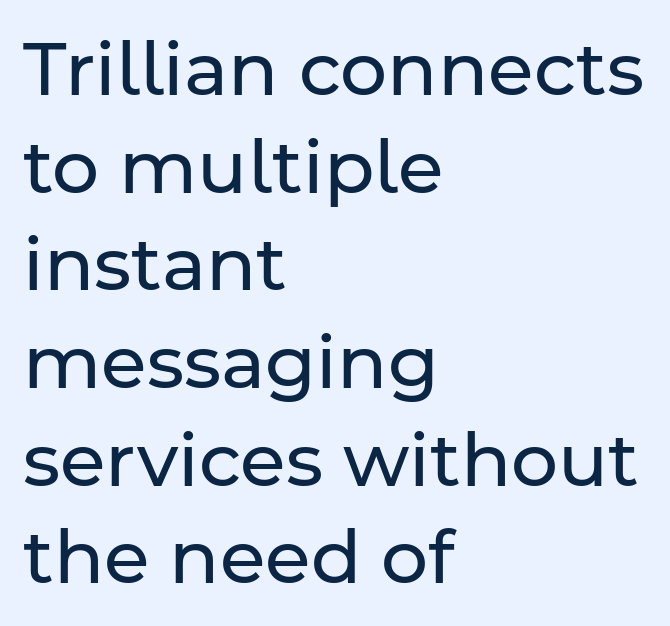
Q: Is the text bold? A: No.
Q: Is the text italic (slanted)? A: No, it is upright.
Q: Is the typeface a serif or a sans-serif typeface? A: Sans-serif.
Q: Is the text underlined? A: No.
Q: How is the paragraph aligned? A: Left-aligned.
Q: Is the spacing between letters normal or unusually wide? A: Normal.
Q: Is the spacing between lines tight, normal or loose? A: Normal.
Q: Width (condensed, normal, or wide)? A: Normal.
Q: Stroke contrast? A: Low.
Q: x-height? A: Medium.
Q: Monospaced? A: No.
